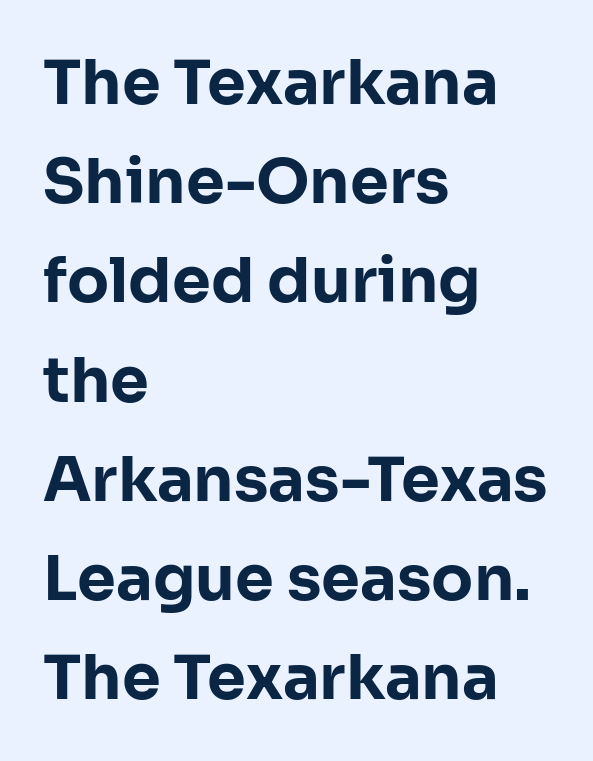
Typographically, this falls in the sans-serif category. In terms of posture, this sample is upright. These lines stack with their left ends in a neat column. The letters advance in unequal steps, a hallmark of proportional type. Bare-footed words on every line.
